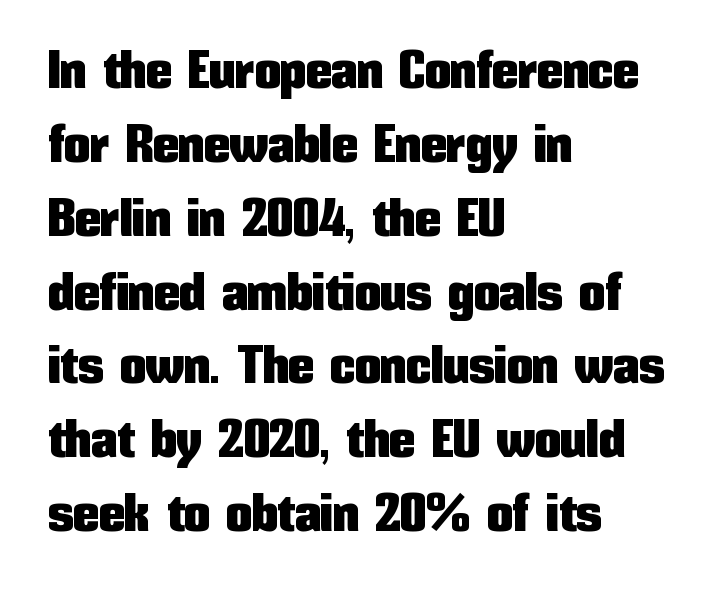
{"serif": "no", "italic": "no", "width": "condensed", "stroke_contrast": "low", "x_height": "medium", "monospaced": "no", "underline": "no", "align": "left", "line_spacing": "normal", "line_spacing_ratio": 1.42, "letter_spacing": "normal", "letter_spacing_em": 0.0, "glyph_px": 52}
